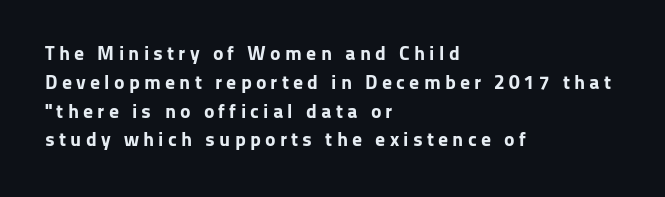
Q: Is the text bold? A: Yes.
Q: Is the text italic (slanted)? A: No, it is upright.
Q: Is the text underlined? A: No.
Q: How is the paragraph aligned? A: Left-aligned.
Q: Is the spacing between letters normal or unusually wide? A: Unusually wide.
Q: Is the spacing between lines tight, normal or loose? A: Normal.
